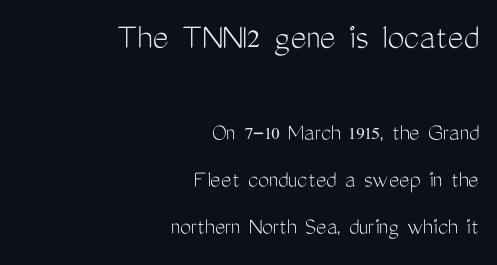
Q: Is the text bold? A: No.
Q: Is the text italic (slanted)? A: No, it is upright.
Q: Is the typeface a serif or a sans-serif typeface? A: Sans-serif.
Q: Is the text underlined? A: No.
Q: How is the paragraph aligned? A: Right-aligned.
Q: Is the spacing between letters normal or unusually wide? A: Normal.
Q: Which block of text is set in a larger size, the first (top) or the second (bottom)? A: The first (top) one.
Q: Width (condensed, normal, or wide)? A: Condensed.
Q: Stroke contrast? A: Medium.
Q: x-height? A: Medium.
Q: Monospaced? A: No.
